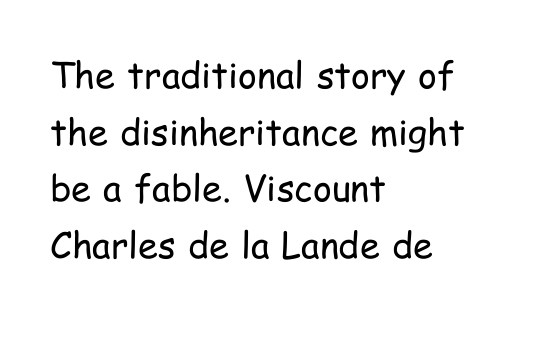
Varying glyph widths throughout — classic text-font behaviour. The passage shown stacks its lines at a standard gap. Reading down the block, your eye returns to a fixed left position each line. The letters carry no serifs — their stems end cleanly without finishing strokes. This sample uses plain, unmodified letter spacing. Weight: regular or lighter.
